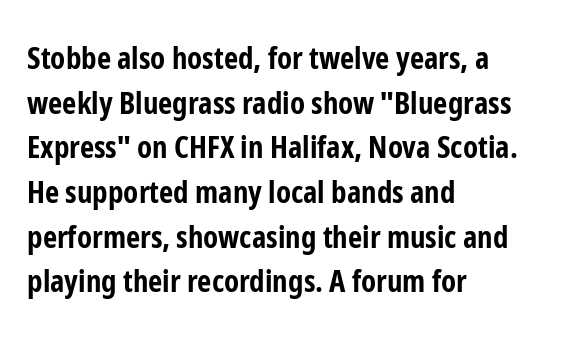
Q: Is the text bold? A: Yes.
Q: Is the text italic (slanted)? A: No, it is upright.
Q: Is the typeface a serif or a sans-serif typeface? A: Sans-serif.
Q: Is the text underlined? A: No.
Q: How is the paragraph aligned? A: Left-aligned.
Q: Is the spacing between letters normal or unusually wide? A: Normal.
Q: Is the spacing between lines tight, normal or loose? A: Normal.
Q: Width (condensed, normal, or wide)? A: Condensed.
Q: Stroke contrast? A: Low.
Q: x-height? A: Medium.
Q: Monospaced? A: No.
